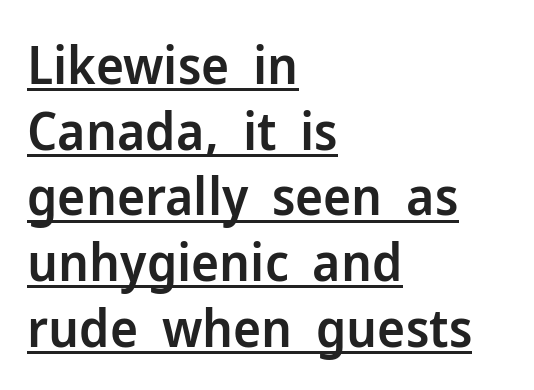
Q: Is the text bold? A: Semi-bold.
Q: Is the text italic (slanted)? A: No, it is upright.
Q: Is the typeface a serif or a sans-serif typeface? A: Sans-serif.
Q: Is the text underlined? A: Yes.
Q: How is the paragraph aligned? A: Left-aligned.
Q: Is the spacing between letters normal or unusually wide? A: Normal.
Q: Width (condensed, normal, or wide)? A: Normal.
Q: Stroke contrast? A: Low.
Q: x-height? A: Medium.
Q: Monospaced? A: No.
